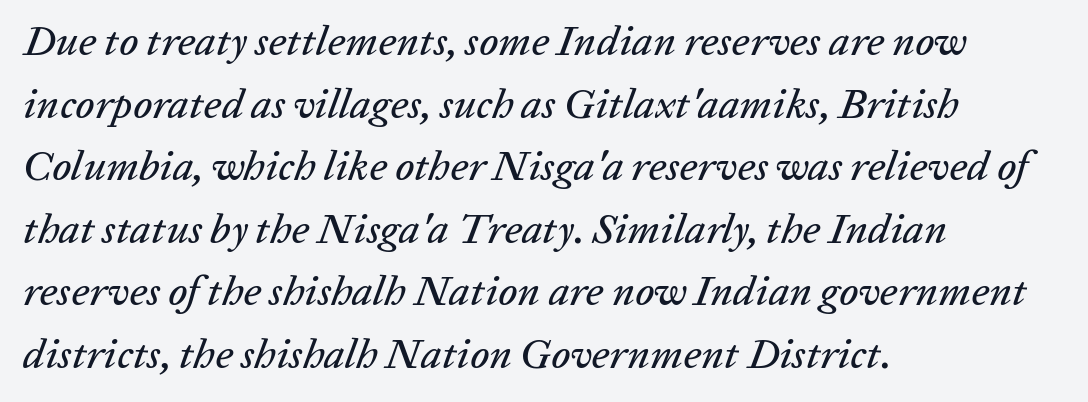
Letter spacing: default. Slant detected: the letters are inclined. Letters rest on an invisible, unmarked baseline. Spacing verdict: proportional, widths tailored to each character. Notice how the passage keeps a crisp vertical edge on the left only.
